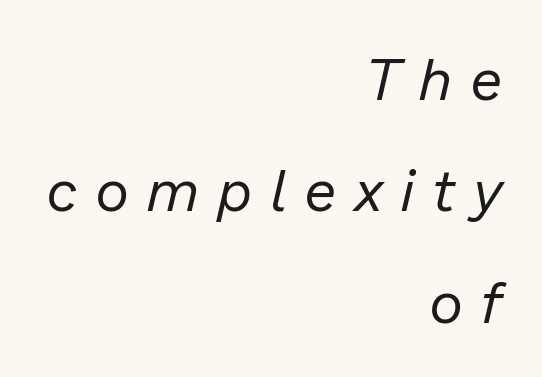
{"italic": "yes", "lean": "right", "slant_degrees": 13, "bold": "no", "weight": "regular", "width": "normal", "stroke_contrast": "low", "x_height": "medium", "monospaced": "no", "underline": "no", "align": "right", "line_spacing": "loose", "line_spacing_ratio": 1.92, "letter_spacing": "wide", "letter_spacing_em": 0.33, "glyph_px": 58}
